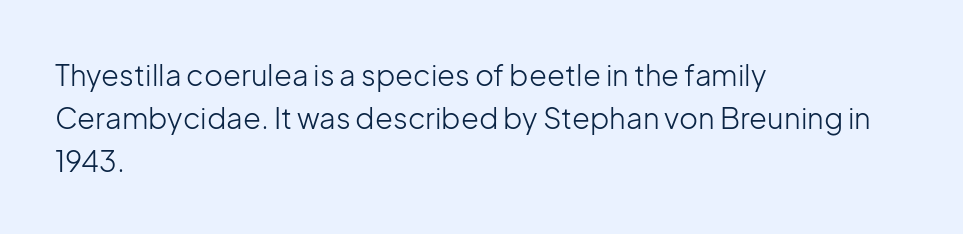
Observe the absence of serifs on each vertical stroke in this sample. Posture: straight, roman, zero tilt. Short and long lines alike share a common starting point at left. Letter spacing: default.
